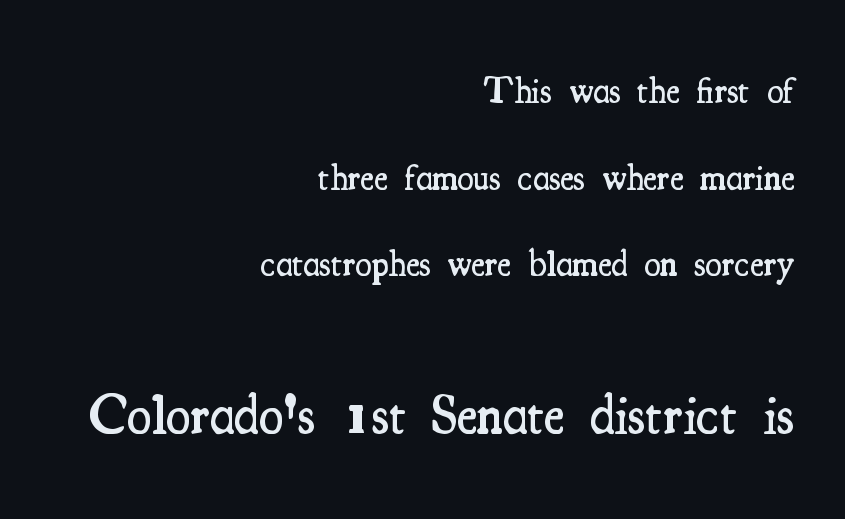
{"serif": "yes", "italic": "no", "bold": "semi", "weight": "semibold", "width": "condensed", "stroke_contrast": "medium", "x_height": "small", "monospaced": "no", "underline": "no", "align": "right", "line_spacing": "loose", "line_spacing_ratio": 2.34, "letter_spacing": "normal", "letter_spacing_em": 0.0, "larger_block": "second", "size_ratio": 1.51, "glyph_px": 56}
